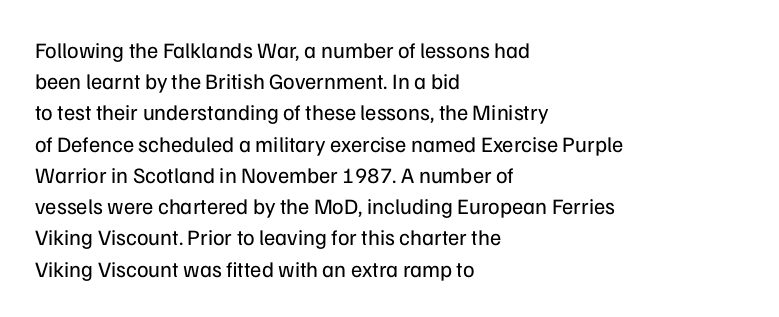
{"italic": "no", "bold": "no", "underline": "no", "align": "left", "line_spacing": "normal", "line_spacing_ratio": 1.42, "letter_spacing": "normal", "letter_spacing_em": 0.0, "glyph_px": 22}
